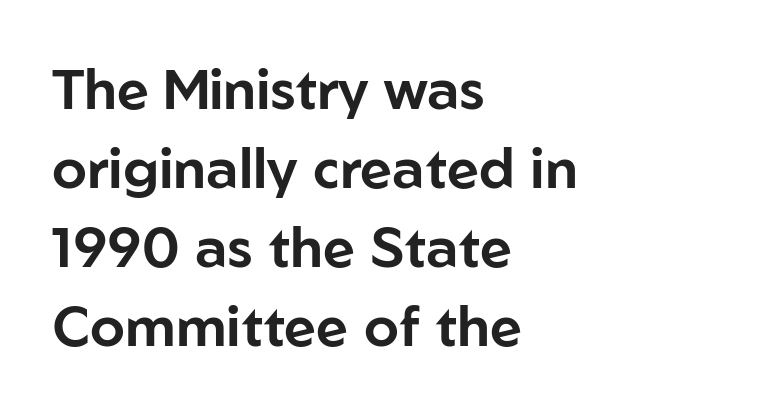
The rendering uses a moderate line-height, typical for paragraphs. The passage shown has conventional tracking throughout. Left-aligned paragraph, ragged on the right. A clean baseline with only descenders dipping below it.
